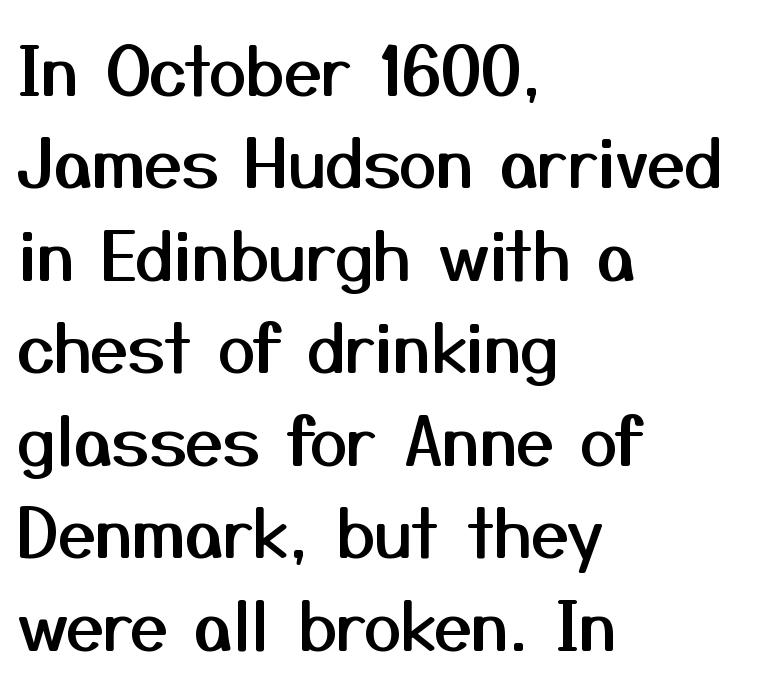
The image shows 68 px sans-serif type, upright; set left-aligned, normal line spacing (1.36x), normal letter spacing, not underlined; medium stroke contrast and a medium x-height.
